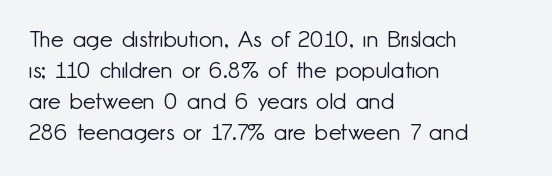
{"italic": "no", "bold": "no", "underline": "no", "align": "left", "line_spacing": "normal", "line_spacing_ratio": 1.35, "letter_spacing": "normal", "letter_spacing_em": 0.0, "glyph_px": 23}
